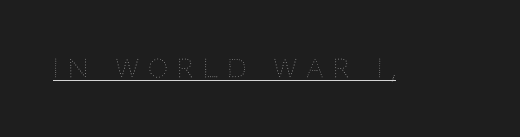
{"italic": "no", "bold": "no", "underline": "yes", "letter_spacing": "wide", "letter_spacing_em": 0.37, "glyph_px": 25}
